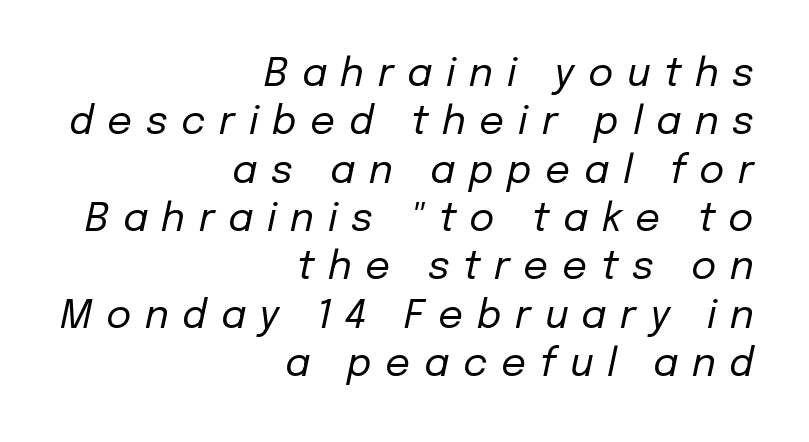
The image shows 39 px regular-weight type, italic (leaning right); set right-aligned, line spacing 1.24x, unusually wide letter spacing (+0.35 em), not underlined; low stroke contrast and a medium x-height.
